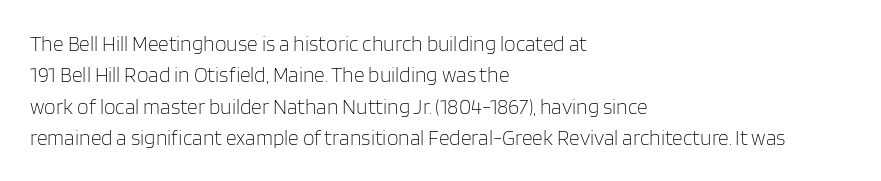
Ordinary non-slanted type is in use. Honestly, the row spacing looks completely unremarkable. These lines keep a tight, regular rhythm from letter to letter. These lines stack with their left ends in a neat column.
